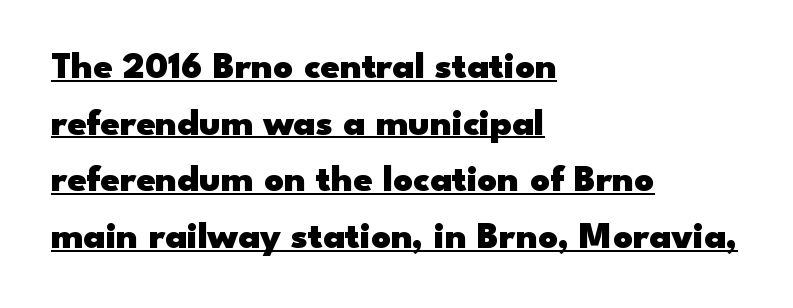
Q: Is the text bold? A: Yes.
Q: Is the text italic (slanted)? A: No, it is upright.
Q: Is the typeface a serif or a sans-serif typeface? A: Sans-serif.
Q: Is the text underlined? A: Yes.
Q: How is the paragraph aligned? A: Left-aligned.
Q: Is the spacing between letters normal or unusually wide? A: Normal.
Q: Is the spacing between lines tight, normal or loose? A: Normal.
Q: Width (condensed, normal, or wide)? A: Wide.
Q: Stroke contrast? A: Low.
Q: x-height? A: Small.
Q: Monospaced? A: No.
